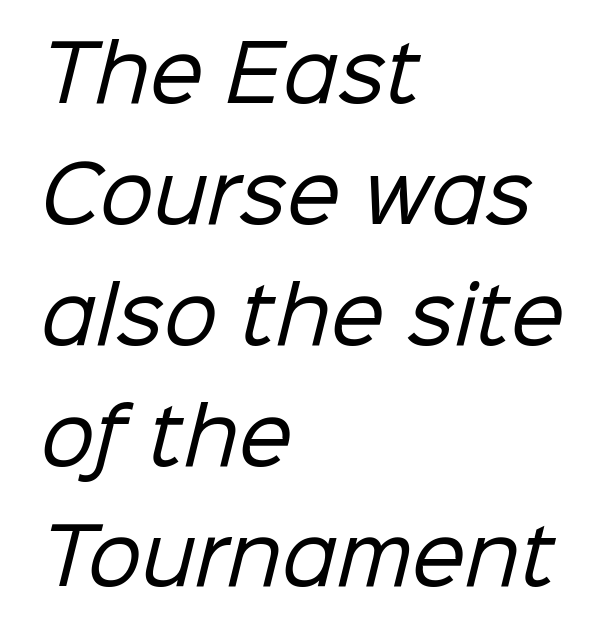
Q: Is the text bold? A: No.
Q: Is the typeface a serif or a sans-serif typeface? A: Sans-serif.
Q: Is the text underlined? A: No.
Q: How is the paragraph aligned? A: Left-aligned.
Q: Is the spacing between letters normal or unusually wide? A: Normal.
Q: Is the spacing between lines tight, normal or loose? A: Normal.
Q: Width (condensed, normal, or wide)? A: Normal.
Q: Stroke contrast? A: Low.
Q: x-height? A: Medium.
Q: Monospaced? A: No.
